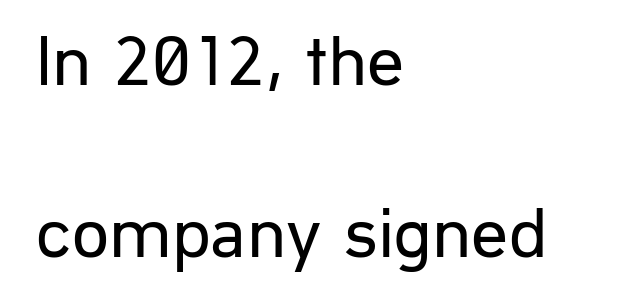
The image shows 73 px regular-weight sans-serif type, upright; set left-aligned, loose line spacing (2.36x), normal letter spacing, not underlined; low stroke contrast and a medium x-height.
